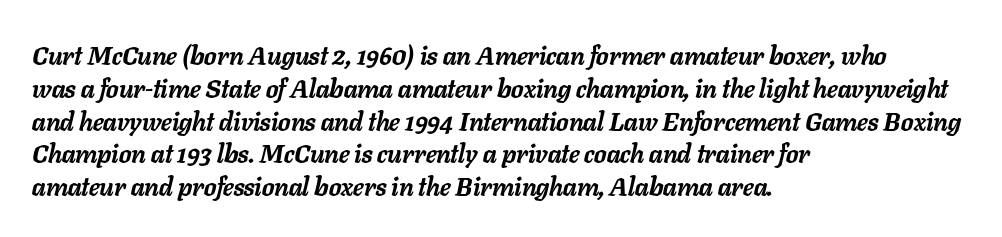
Q: Is the text bold? A: Yes.
Q: Is the text italic (slanted)? A: Yes, it leans right by about 11 degrees.
Q: Is the text underlined? A: No.
Q: How is the paragraph aligned? A: Left-aligned.
Q: Is the spacing between letters normal or unusually wide? A: Normal.
Q: Is the spacing between lines tight, normal or loose? A: Normal.
